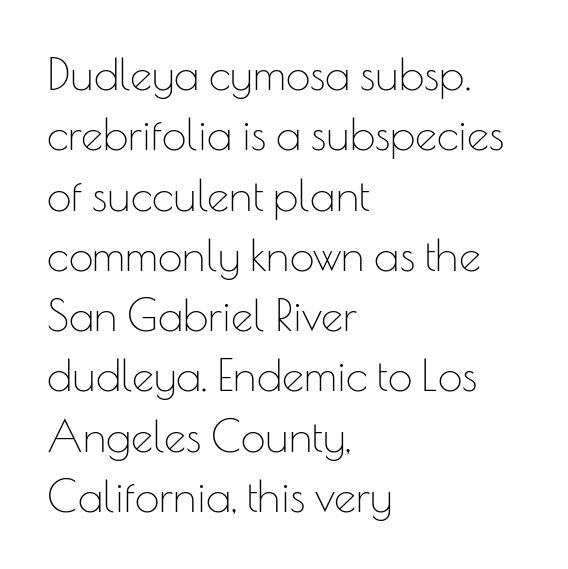
{"serif": "no", "italic": "no", "bold": "no", "weight": "thin", "width": "normal", "stroke_contrast": "low", "x_height": "small", "monospaced": "no", "underline": "no", "align": "left", "line_spacing": "normal", "line_spacing_ratio": 1.37, "letter_spacing": "normal", "letter_spacing_em": 0.0, "glyph_px": 44}
